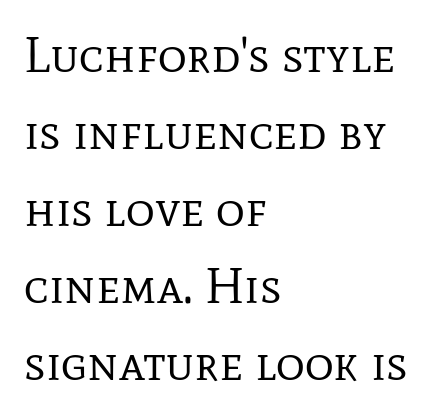
Q: Is the text bold? A: No.
Q: Is the text italic (slanted)? A: No, it is upright.
Q: Is the typeface a serif or a sans-serif typeface? A: Serif.
Q: Is the text underlined? A: No.
Q: How is the paragraph aligned? A: Left-aligned.
Q: Is the spacing between letters normal or unusually wide? A: Normal.
Q: Is the spacing between lines tight, normal or loose? A: Normal.
Q: Width (condensed, normal, or wide)? A: Normal.
Q: Stroke contrast? A: Low.
Q: x-height? A: Medium.
Q: Monospaced? A: No.
